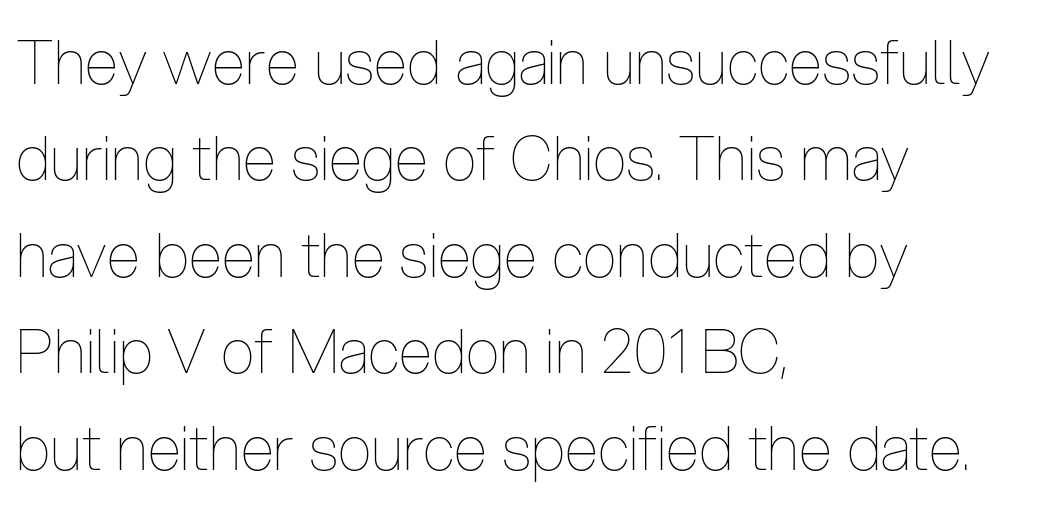
Q: Is the text bold? A: No.
Q: Is the text italic (slanted)? A: No, it is upright.
Q: Is the text underlined? A: No.
Q: How is the paragraph aligned? A: Left-aligned.
Q: Is the spacing between letters normal or unusually wide? A: Normal.
Q: Is the spacing between lines tight, normal or loose? A: Normal.
Q: Width (condensed, normal, or wide)? A: Condensed.
Q: Stroke contrast? A: Low.
Q: x-height? A: Medium.
Q: Monospaced? A: No.
